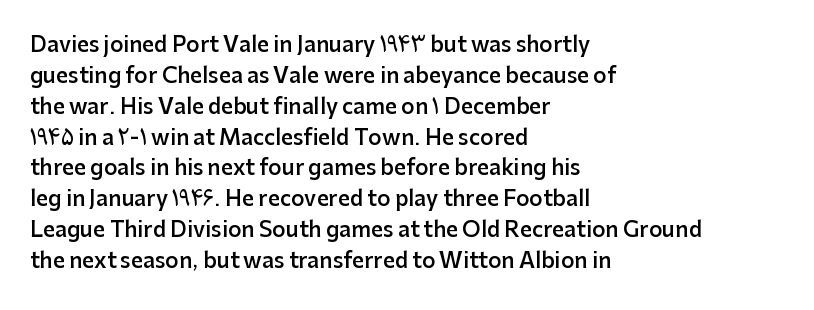
The lines are quadded left. No word sits above an underline. A typesetter would mark this as roman, not italic. Observe the ordinary spacing: letters are neighbours, not strangers.
